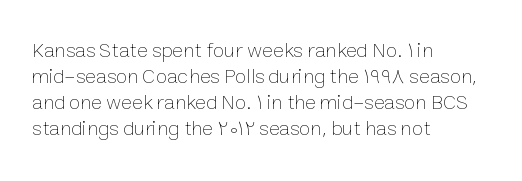
The image shows 21 px text type, upright; set left-aligned, line spacing 1.24x, normal letter spacing, not underlined.
